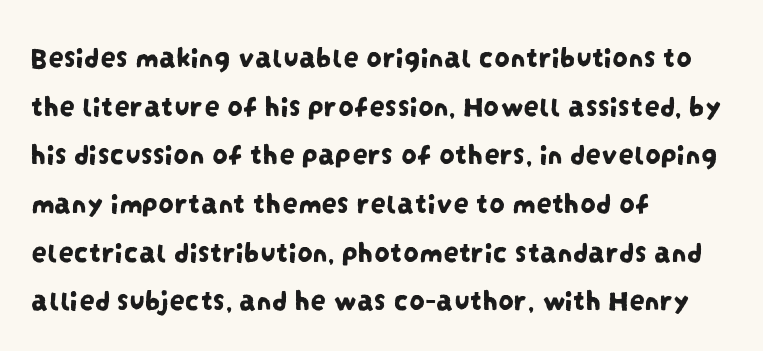
The setting favours the left margin, as ordinary paragraphs usually do. Regarding serifs, this sample does without them. Spacing verdict: proportional, widths tailored to each character. The letters sit at their default tracking, neither squeezed nor spread. Reading down the column, the eye jumps a familiar distance to each next line. The strip under each line holds only bare page.
